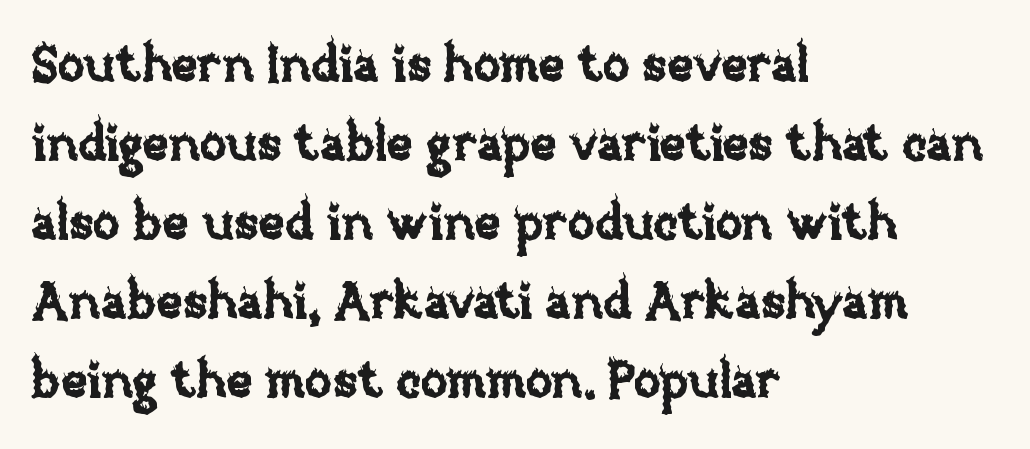
{"italic": "no", "width": "normal", "stroke_contrast": "low", "x_height": "large", "monospaced": "no", "underline": "no", "align": "left", "line_spacing": "normal", "line_spacing_ratio": 1.58, "letter_spacing": "normal", "letter_spacing_em": 0.0, "glyph_px": 50}
